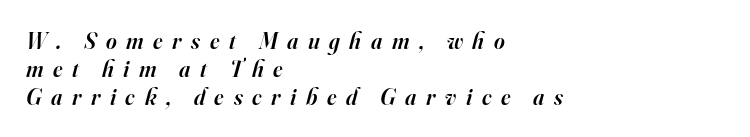
The baseline area is clear. If you drew a ruler down the left edge, every line would touch it. The specimen reads as italic at a glance. Students, note that the glyphs here are deliberately spaced far apart.
